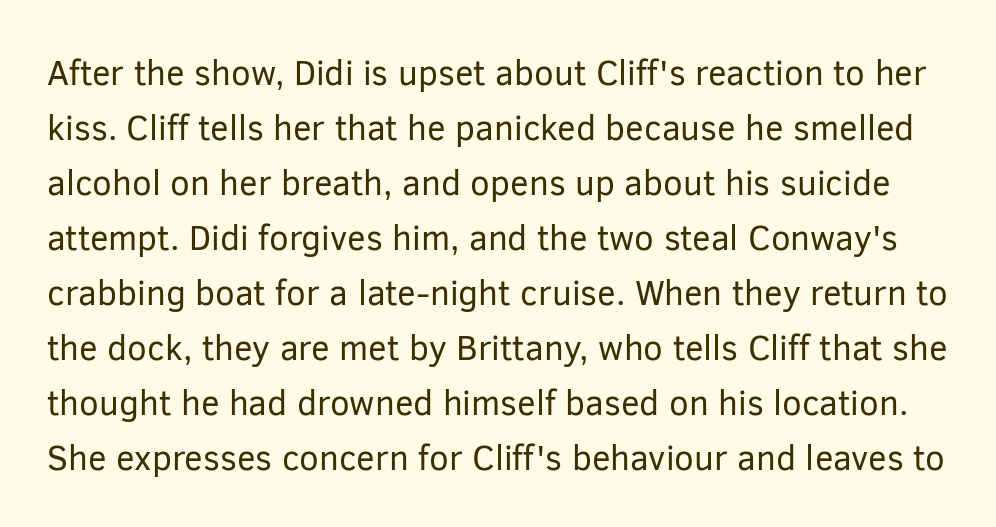
The image shows 35 px regular-weight sans-serif type, upright; set normal line spacing (1.57x), normal letter spacing, not underlined; low stroke contrast and a medium x-height.
